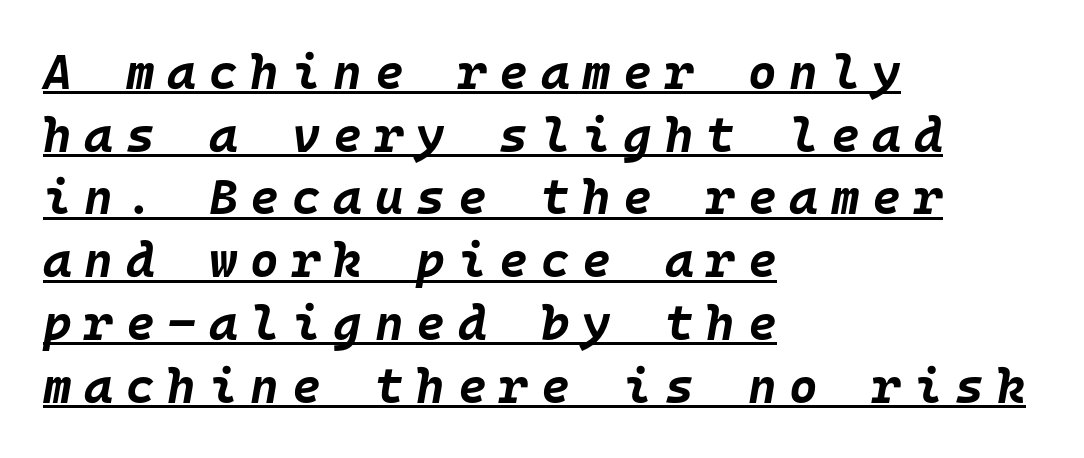
The image shows 49 px bold type, italic (leaning right), monospaced; set left-aligned, normal line spacing (1.28x), unusually wide letter spacing (+0.26 em), underlined; low stroke contrast and a large x-height.
